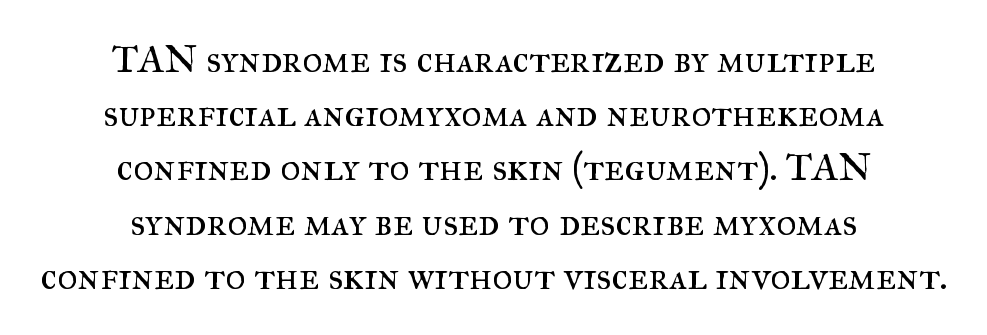
{"serif": "yes", "italic": "no", "bold": "no", "weight": "regular", "width": "normal", "stroke_contrast": "medium", "x_height": "small", "monospaced": "no", "underline": "no", "align": "center", "line_spacing": "normal", "line_spacing_ratio": 1.39, "letter_spacing": "normal", "letter_spacing_em": 0.0, "glyph_px": 39}
